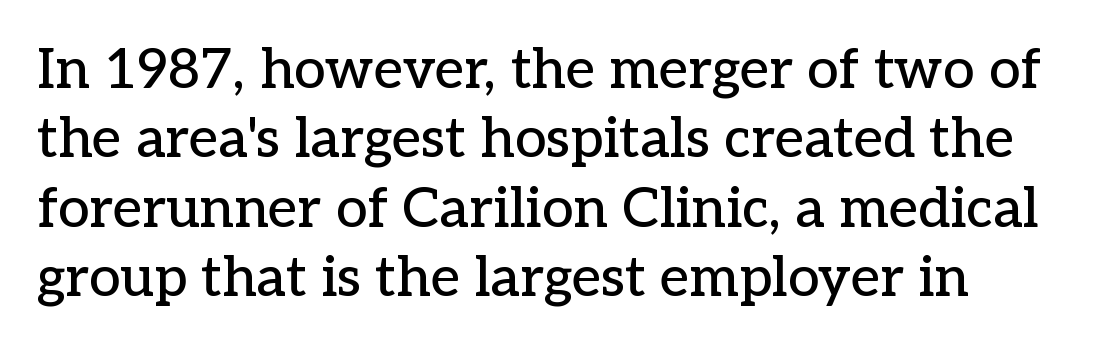
The image shows 56 px serif type, upright; set line spacing 1.24x, normal letter spacing, not underlined; low stroke contrast and a medium x-height.
